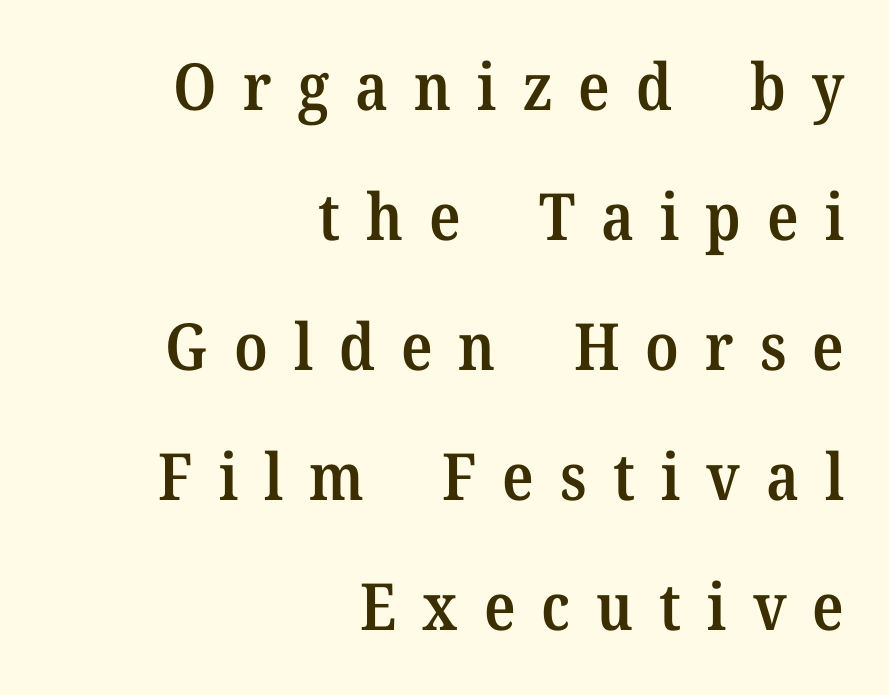
When letters stand straight like this, we call the style roman or upright. These lines have a slow, spaced-out rhythm from letter to letter. Beneath every word, the page is bare. The font is running at a semibold setting, under full bold.
